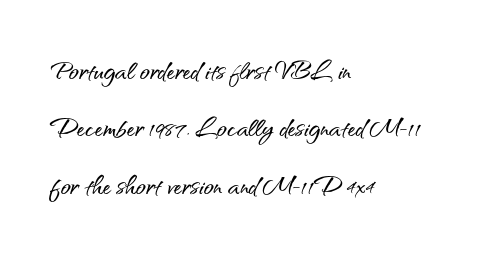
{"serif": "no", "width": "normal", "stroke_contrast": "medium", "x_height": "small", "monospaced": "no", "underline": "no", "align": "left", "line_spacing_ratio": 1.74, "letter_spacing": "normal", "letter_spacing_em": 0.0, "glyph_px": 33}
